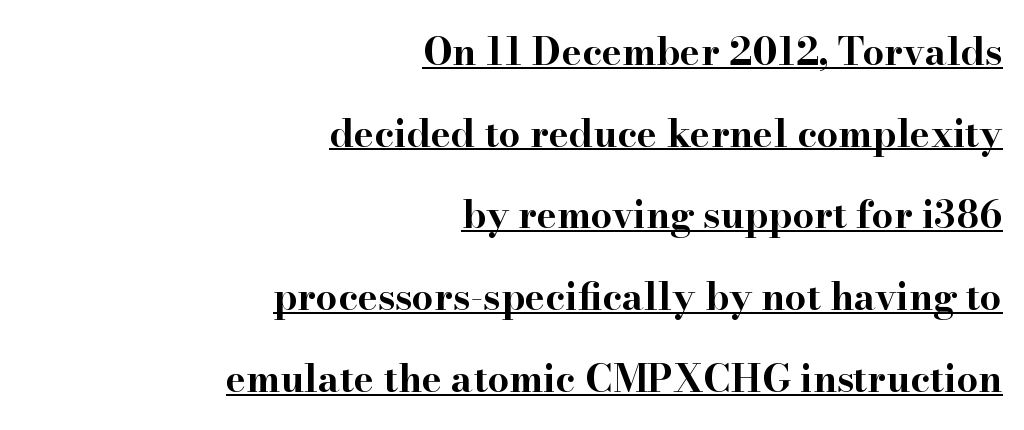
The image shows 38 px bold, wide serif type, upright; set right-aligned, loose line spacing (2.15x), normal letter spacing, underlined; high stroke contrast and a small x-height.
